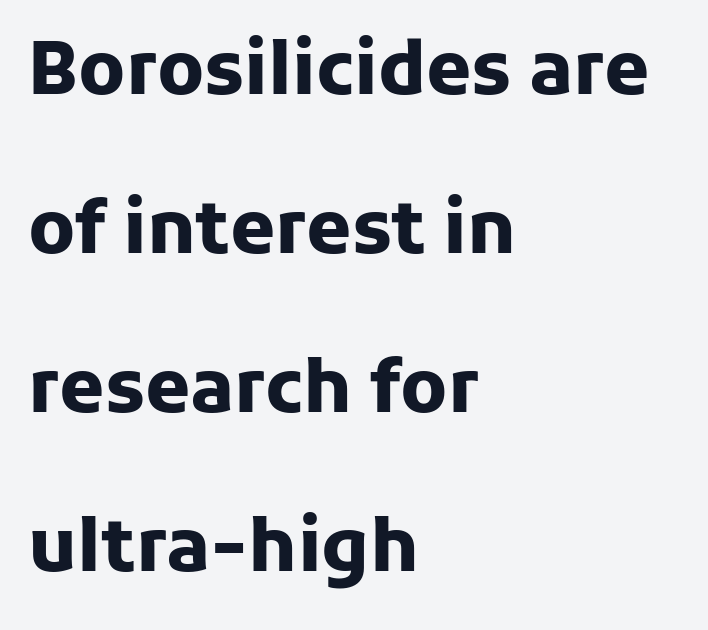
If you drew a line through each stem, it would be perfectly vertical. Stroke terminals: plain, sans-serif. Does the leading feel generous? Absolutely, it's lavish. These lines are set flush left with a ragged right edge. Check the space under the baseline: it is left empty.
